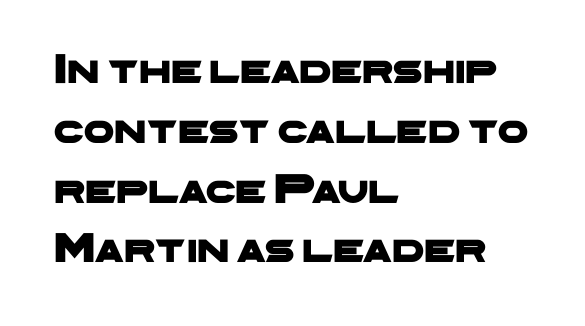
Left-aligned paragraph, ragged on the right. The face used here is proportionally spaced, like ordinary book or web type. The gaps between neighbouring characters are ordinary and unremarkable. A typesetter would call this leading conventional body-copy spacing. Unlike a traditional serif, this face leaves its strokes unadorned. Bare-footed words on every line.
